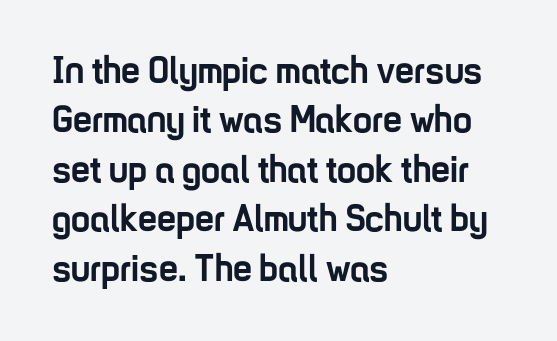
Q: Is the text bold? A: Yes.
Q: Is the text italic (slanted)? A: No, it is upright.
Q: Is the typeface a serif or a sans-serif typeface? A: Sans-serif.
Q: Is the text underlined? A: No.
Q: How is the paragraph aligned? A: Left-aligned.
Q: Is the spacing between letters normal or unusually wide? A: Normal.
Q: Is the spacing between lines tight, normal or loose? A: Normal.
Q: Width (condensed, normal, or wide)? A: Condensed.
Q: Stroke contrast? A: Low.
Q: x-height? A: Medium.
Q: Monospaced? A: No.
